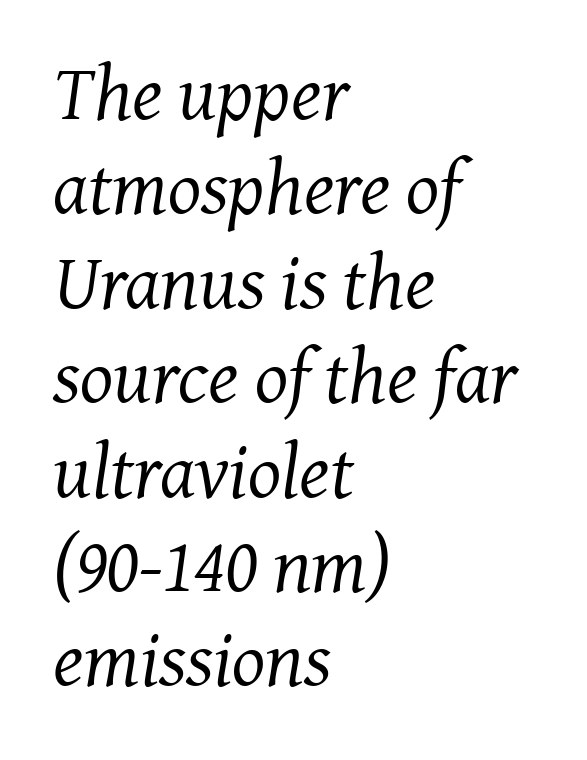
Q: Is the text bold? A: No.
Q: Is the text italic (slanted)? A: Yes, it leans right by about 7 degrees.
Q: Is the typeface a serif or a sans-serif typeface? A: Serif.
Q: Is the text underlined? A: No.
Q: How is the paragraph aligned? A: Left-aligned.
Q: Is the spacing between letters normal or unusually wide? A: Normal.
Q: Width (condensed, normal, or wide)? A: Normal.
Q: Stroke contrast? A: Medium.
Q: x-height? A: Medium.
Q: Monospaced? A: No.
